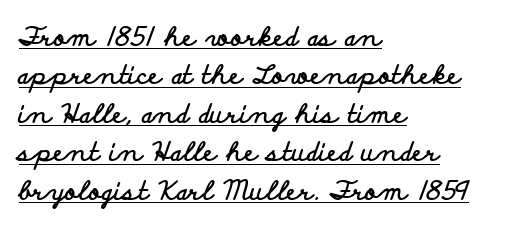
Look at the tracking — it's just the regular setting, nothing added. The ragged edge is on the right, which tells us the setting is flush left. Honestly, the underline is the first thing you notice here.
